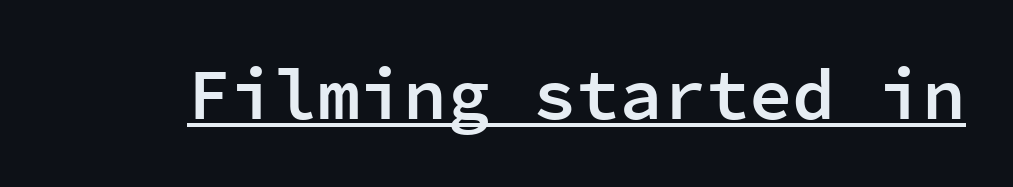
{"serif": "no", "italic": "no", "bold": "semi", "weight": "semibold", "width": "normal", "stroke_contrast": "low", "x_height": "medium", "monospaced": "yes", "underline": "yes", "letter_spacing": "normal", "letter_spacing_em": 0.0, "glyph_px": 72}
